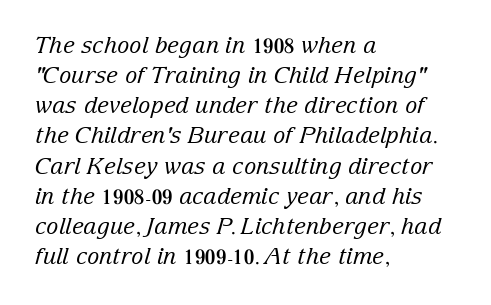
{"italic": "yes", "lean": "right", "slant_degrees": 15, "bold": "no", "underline": "no", "align": "left", "line_spacing": "normal", "line_spacing_ratio": 1.31, "letter_spacing": "normal", "letter_spacing_em": 0.0, "glyph_px": 23}
